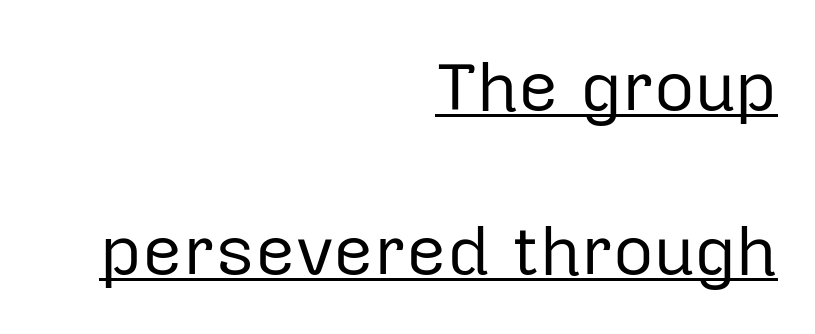
{"serif": "no", "italic": "no", "bold": "no", "weight": "regular", "width": "normal", "stroke_contrast": "low", "x_height": "medium", "monospaced": "no", "underline": "yes", "align": "right", "line_spacing": "loose", "line_spacing_ratio": 2.35, "letter_spacing": "normal", "letter_spacing_em": 0.0, "glyph_px": 70}
